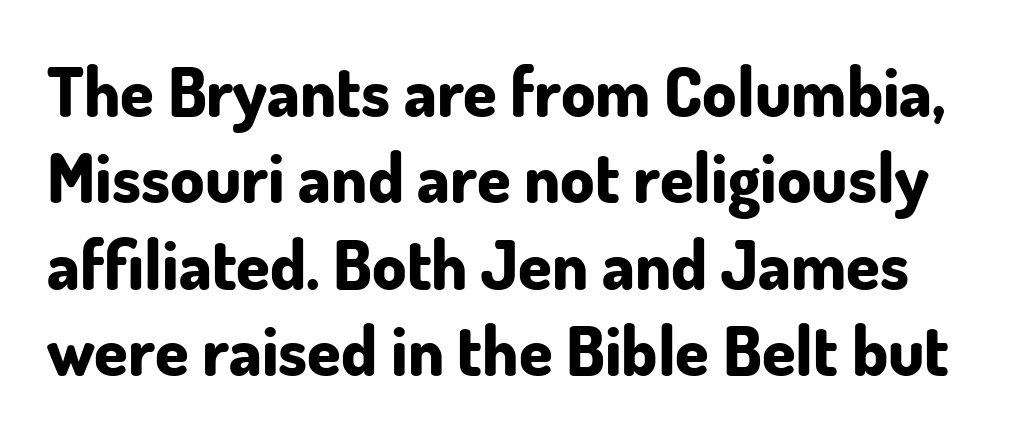
The image shows 68 px bold sans-serif type, upright; set normal line spacing (1.27x), normal letter spacing, not underlined; low stroke contrast and a small x-height.
